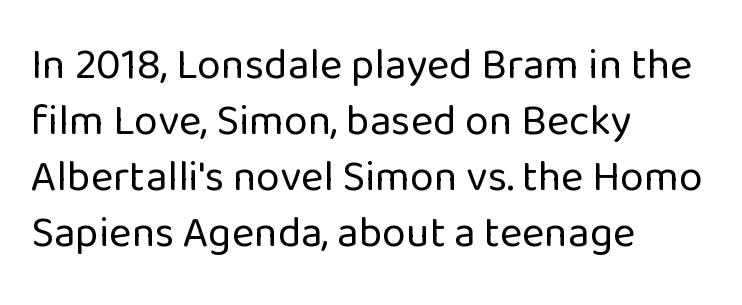
The image shows 43 px regular-weight sans-serif type, upright; set left-aligned, normal line spacing (1.3x), normal letter spacing, not underlined; low stroke contrast and a medium x-height.
